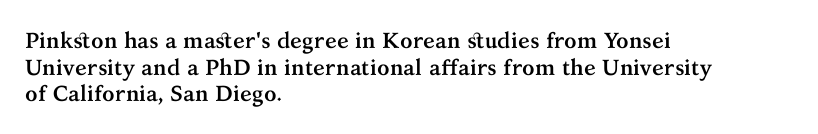
Q: Is the text bold? A: Yes.
Q: Is the text italic (slanted)? A: No, it is upright.
Q: Is the text underlined? A: No.
Q: How is the paragraph aligned? A: Left-aligned.
Q: Is the spacing between letters normal or unusually wide? A: Normal.
